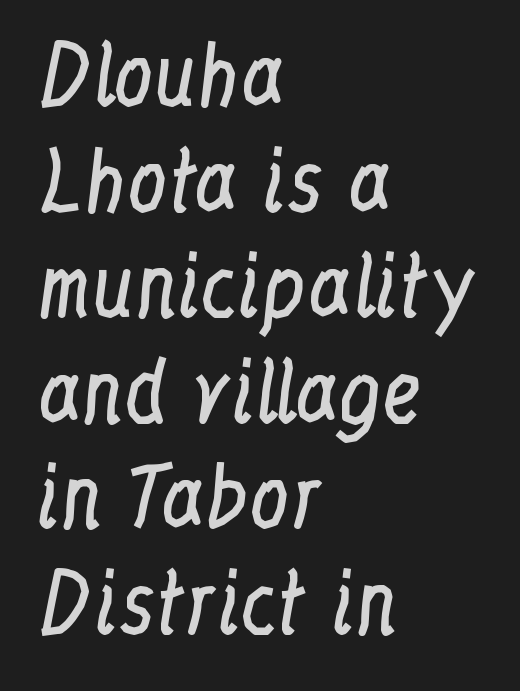
In CSS terms this would be text-align: left. How would I describe the line gaps? Plain and ordinary. Regarding serifs, this sample has them. Stroke thickness stays within the range of a standard reading face or lighter. The passage shown is typed in a proportional face where columns would drift.
